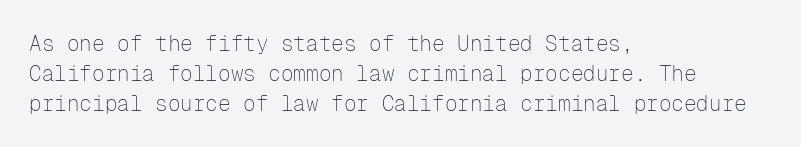
{"italic": "no", "bold": "no", "underline": "no", "align": "left", "line_spacing": "normal", "line_spacing_ratio": 1.42, "letter_spacing": "normal", "letter_spacing_em": 0.0, "glyph_px": 21}
